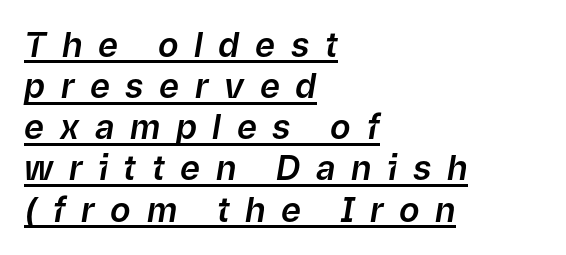
{"italic": "yes", "lean": "right", "slant_degrees": 9, "width": "normal", "stroke_contrast": "low", "x_height": "medium", "monospaced": "no", "underline": "yes", "align": "left", "line_spacing_ratio": 1.21, "letter_spacing": "wide", "letter_spacing_em": 0.46, "glyph_px": 34}
